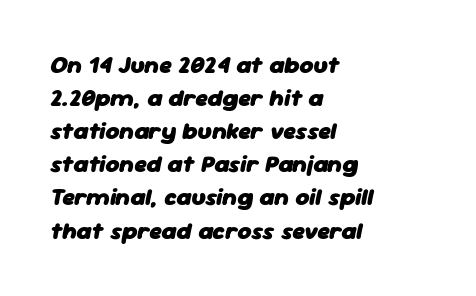
{"italic": "yes", "lean": "right", "slant_degrees": 11, "bold": "yes", "underline": "no", "align": "left", "line_spacing": "normal", "line_spacing_ratio": 1.38, "letter_spacing": "normal", "letter_spacing_em": 0.0, "glyph_px": 24}
